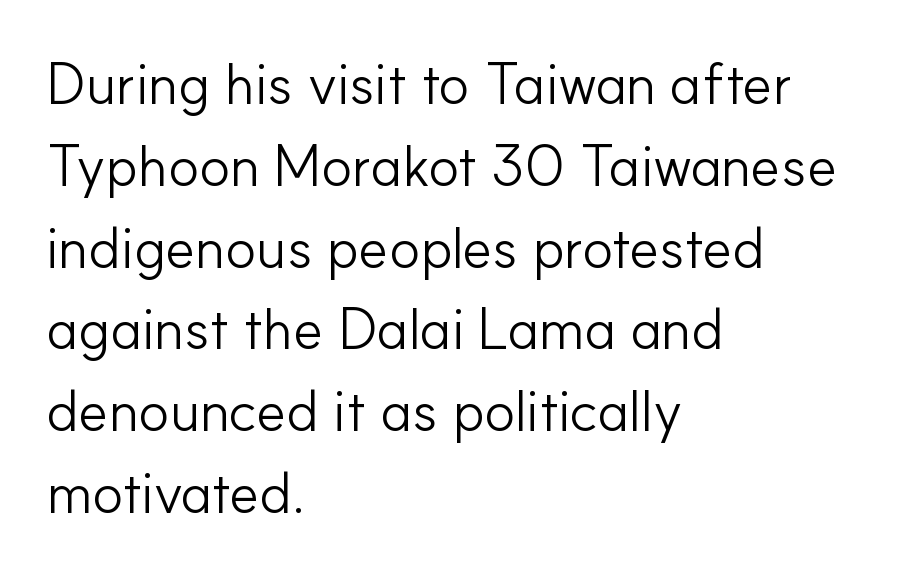
{"serif": "no", "italic": "no", "bold": "no", "weight": "light", "width": "normal", "stroke_contrast": "low", "x_height": "small", "monospaced": "no", "underline": "no", "align": "left", "line_spacing": "normal", "line_spacing_ratio": 1.41, "letter_spacing": "normal", "letter_spacing_em": 0.0, "glyph_px": 58}
